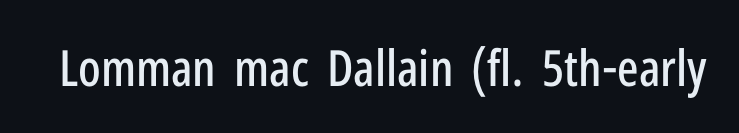
The image shows 50 px condensed sans-serif type, upright; set normal letter spacing, not underlined; low stroke contrast and a medium x-height.
